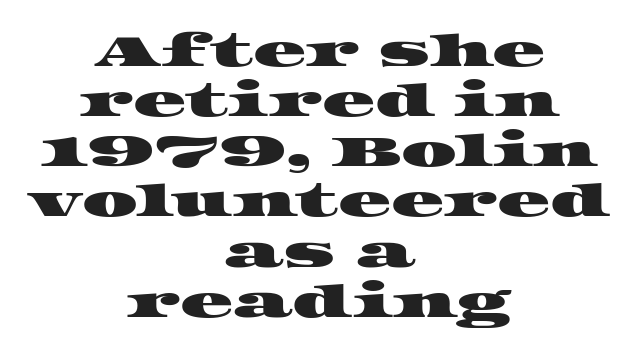
The designer went with a serif here, giving each stem small feet. Any mark beneath the type? The region is blank. Here the designer chose a conventional face with non-uniform glyph widths. The rendering uses a small line-height, squeezing the rows. No extra tracking has been applied to these lines.
